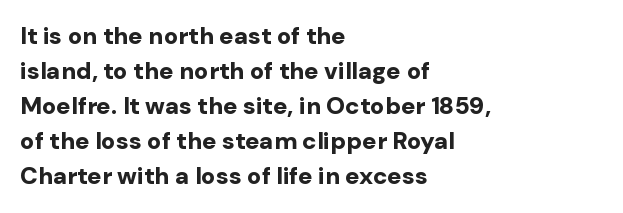
A classic flush-left, rag-right setting is used for this passage. The strokes are fattened all the way to bold. Plain, unruled lines of type. Tracking value appears to be zero — textbook default spacing.
